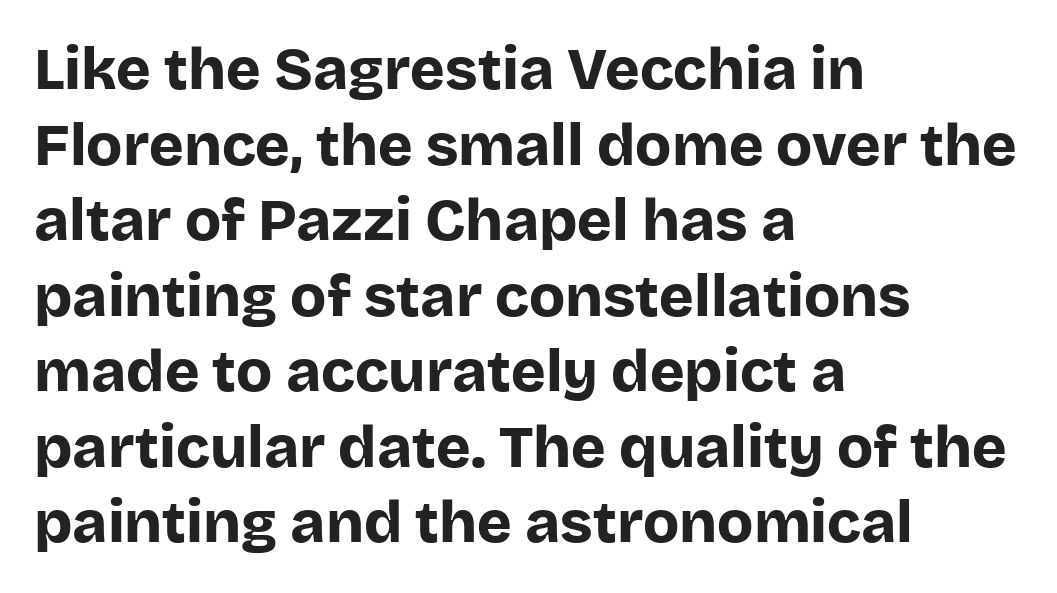
{"serif": "no", "italic": "no", "bold": "yes", "weight": "bold", "width": "normal", "stroke_contrast": "low", "x_height": "large", "monospaced": "no", "underline": "no", "align": "left", "line_spacing": "normal", "line_spacing_ratio": 1.28, "letter_spacing": "normal", "letter_spacing_em": 0.0, "glyph_px": 59}
